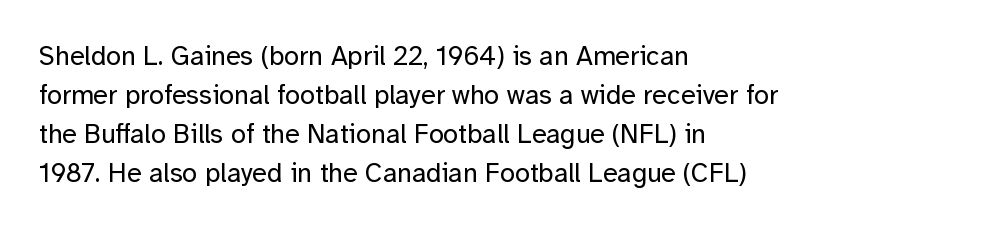
Q: Is the text bold? A: No.
Q: Is the text italic (slanted)? A: No, it is upright.
Q: Is the text underlined? A: No.
Q: How is the paragraph aligned? A: Left-aligned.
Q: Is the spacing between letters normal or unusually wide? A: Normal.
Q: Is the spacing between lines tight, normal or loose? A: Normal.
